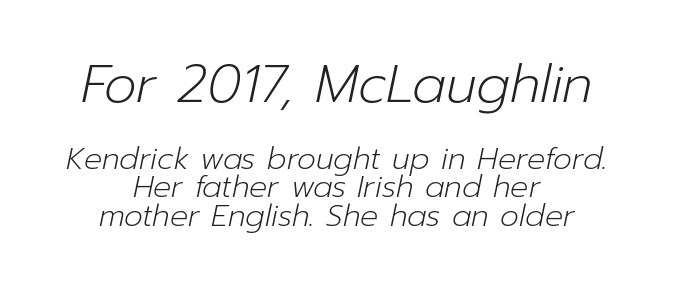
The rendering uses natural spacing where letterforms have individual widths. This rendering features lettering with no underline. Observe the ordinary spacing: letters are neighbours, not strangers. Weight: regular or lighter.
